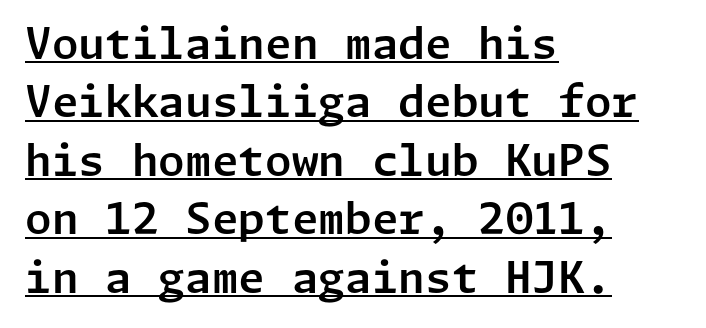
Q: Is the text italic (slanted)? A: No, it is upright.
Q: Is the typeface a serif or a sans-serif typeface? A: Sans-serif.
Q: Is the text underlined? A: Yes.
Q: How is the paragraph aligned? A: Left-aligned.
Q: Is the spacing between letters normal or unusually wide? A: Normal.
Q: Is the spacing between lines tight, normal or loose? A: Normal.
Q: Width (condensed, normal, or wide)? A: Normal.
Q: Stroke contrast? A: Low.
Q: x-height? A: Medium.
